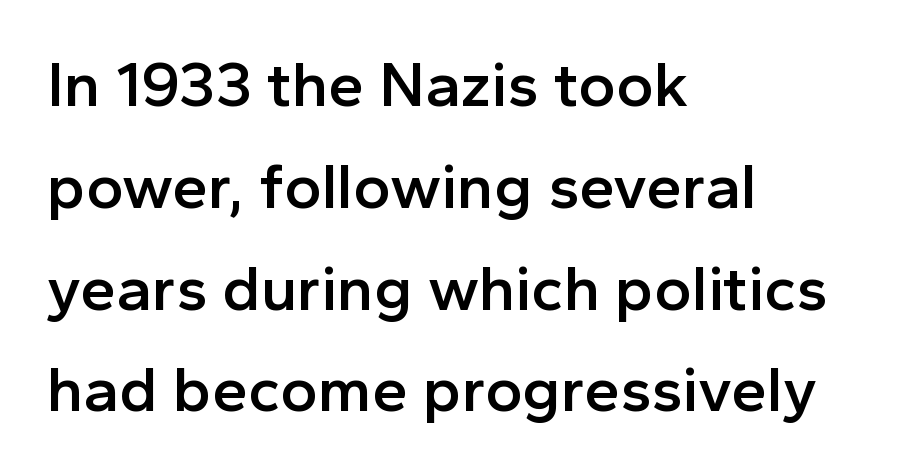
Q: Is the text bold? A: Semi-bold.
Q: Is the text italic (slanted)? A: No, it is upright.
Q: Is the typeface a serif or a sans-serif typeface? A: Sans-serif.
Q: Is the text underlined? A: No.
Q: How is the paragraph aligned? A: Left-aligned.
Q: Is the spacing between letters normal or unusually wide? A: Normal.
Q: Is the spacing between lines tight, normal or loose? A: Normal.
Q: Width (condensed, normal, or wide)? A: Normal.
Q: x-height? A: Medium.
Q: Monospaced? A: No.
